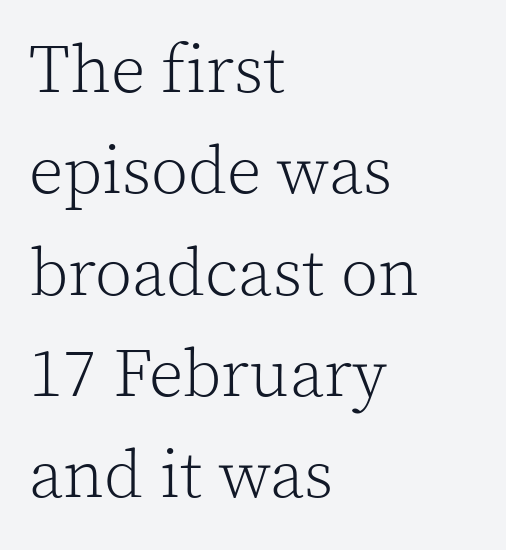
{"serif": "yes", "italic": "no", "bold": "no", "weight": "light", "width": "normal", "x_height": "medium", "monospaced": "no", "underline": "no", "align": "left", "line_spacing": "normal", "line_spacing_ratio": 1.49, "letter_spacing": "normal", "letter_spacing_em": 0.0, "glyph_px": 68}
